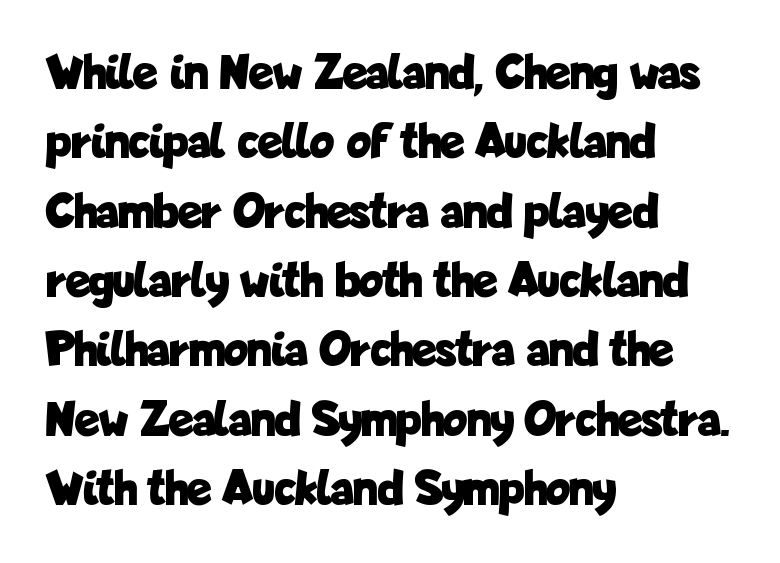
Q: Is the text bold? A: Yes.
Q: Is the text italic (slanted)? A: No, it is upright.
Q: Is the typeface a serif or a sans-serif typeface? A: Sans-serif.
Q: Is the text underlined? A: No.
Q: How is the paragraph aligned? A: Left-aligned.
Q: Is the spacing between letters normal or unusually wide? A: Normal.
Q: Is the spacing between lines tight, normal or loose? A: Normal.
Q: Width (condensed, normal, or wide)? A: Condensed.
Q: Stroke contrast? A: Low.
Q: x-height? A: Medium.
Q: Monospaced? A: No.
